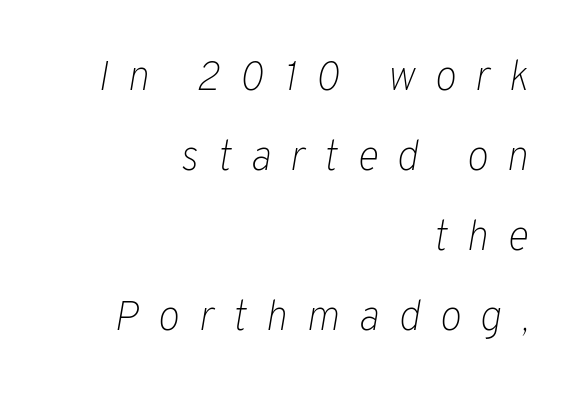
The image shows 41 px light type, italic (leaning right); set right-aligned, loose line spacing (1.95x), unusually wide letter spacing (+0.47 em), not underlined; low stroke contrast and a medium x-height.
